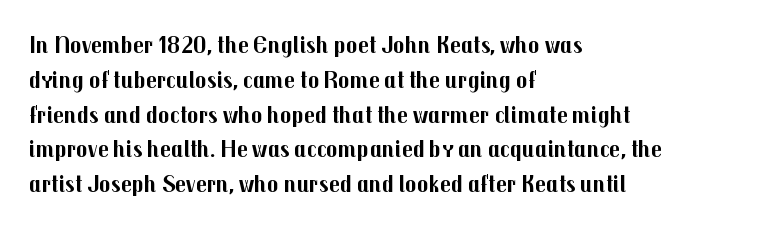
Q: Is the text bold? A: Yes.
Q: Is the text italic (slanted)? A: No, it is upright.
Q: Is the text underlined? A: No.
Q: How is the paragraph aligned? A: Left-aligned.
Q: Is the spacing between letters normal or unusually wide? A: Normal.
Q: Is the spacing between lines tight, normal or loose? A: Normal.
